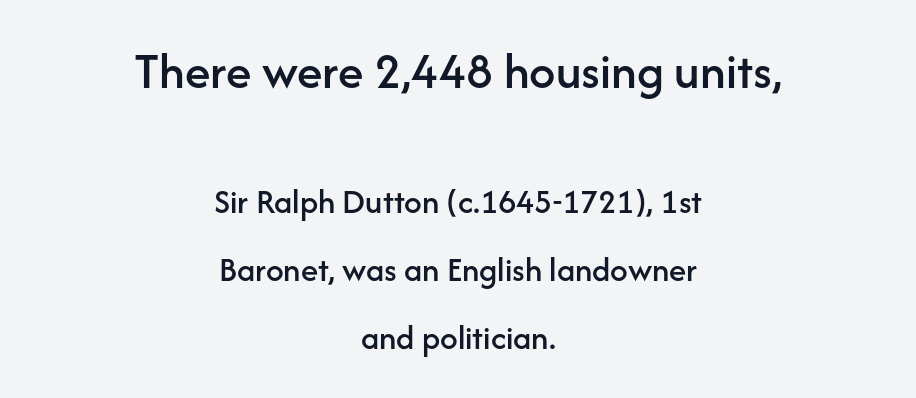
{"serif": "no", "italic": "no", "width": "normal", "stroke_contrast": "low", "x_height": "medium", "monospaced": "no", "underline": "no", "align": "center", "line_spacing": "loose", "line_spacing_ratio": 1.94, "letter_spacing": "normal", "letter_spacing_em": 0.0, "larger_block": "first", "size_ratio": 1.49, "glyph_px": 52}
